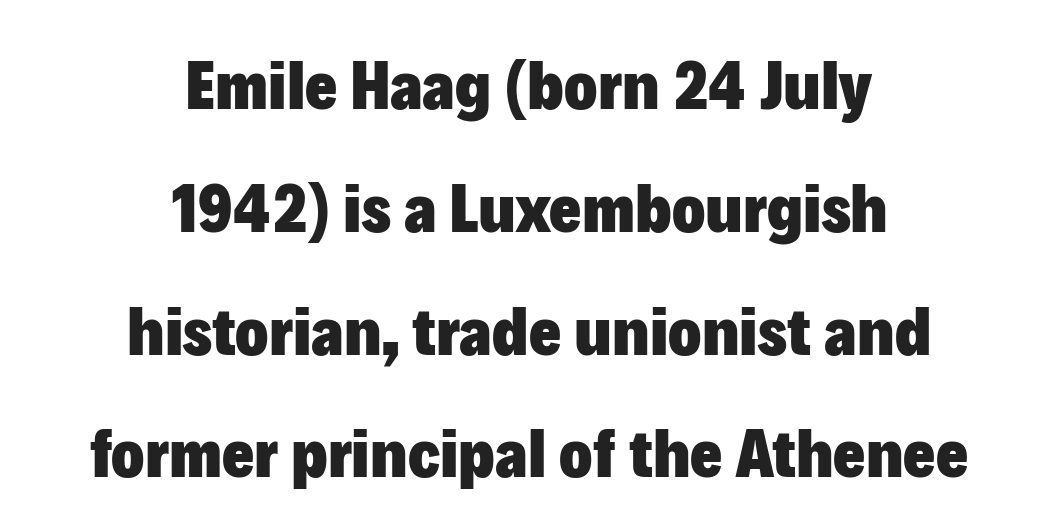
The image shows 69 px heavy sans-serif type, upright; set centered, line spacing 1.78x, normal letter spacing, not underlined; low stroke contrast and a medium x-height.
